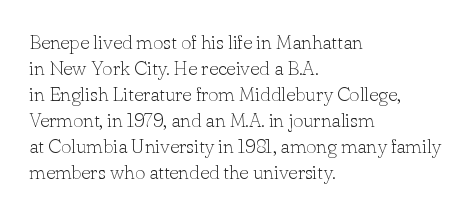
The image shows 20 px text type, upright; set left-aligned, normal line spacing (1.3x), normal letter spacing, not underlined.
